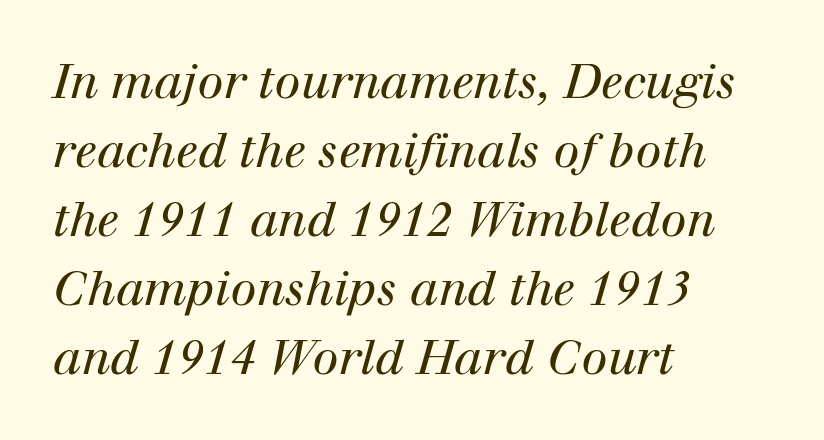
Q: Is the text bold? A: No.
Q: Is the text italic (slanted)? A: Yes, it leans right by about 12 degrees.
Q: Is the typeface a serif or a sans-serif typeface? A: Serif.
Q: Is the text underlined? A: No.
Q: How is the paragraph aligned? A: Left-aligned.
Q: Is the spacing between letters normal or unusually wide? A: Normal.
Q: Is the spacing between lines tight, normal or loose? A: Normal.
Q: Width (condensed, normal, or wide)? A: Normal.
Q: Stroke contrast? A: High.
Q: x-height? A: Medium.
Q: Monospaced? A: No.
